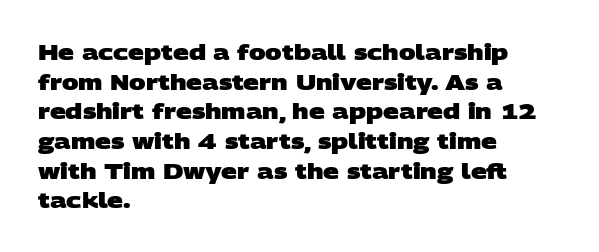
The image shows 22 px bold type; set left-aligned, normal line spacing (1.35x), normal letter spacing, not underlined.
